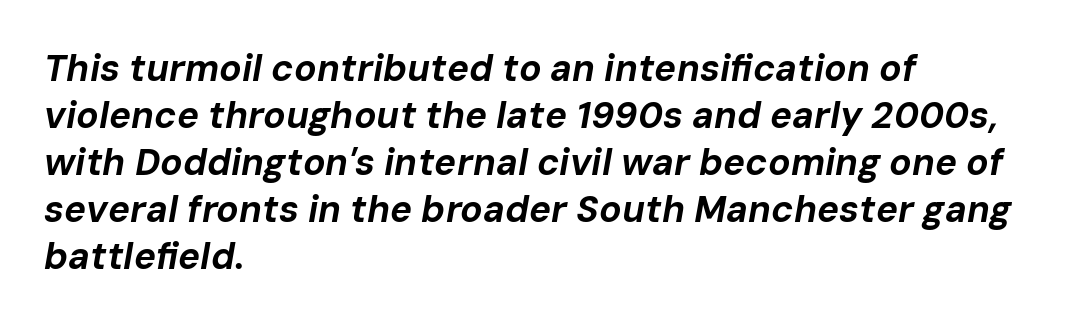
Q: Is the text bold? A: Yes.
Q: Is the text italic (slanted)? A: Yes, it leans right by about 10 degrees.
Q: Is the text underlined? A: No.
Q: How is the paragraph aligned? A: Left-aligned.
Q: Is the spacing between letters normal or unusually wide? A: Normal.
Q: Is the spacing between lines tight, normal or loose? A: Normal.
Q: Width (condensed, normal, or wide)? A: Normal.
Q: Stroke contrast? A: Low.
Q: x-height? A: Medium.
Q: Monospaced? A: No.
